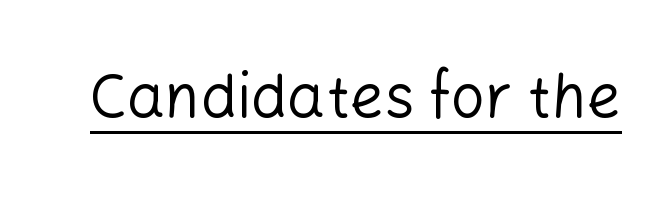
{"serif": "no", "italic": "no", "bold": "no", "weight": "regular", "width": "normal", "stroke_contrast": "low", "x_height": "medium", "monospaced": "no", "underline": "yes", "letter_spacing": "normal", "letter_spacing_em": 0.0, "glyph_px": 60}
